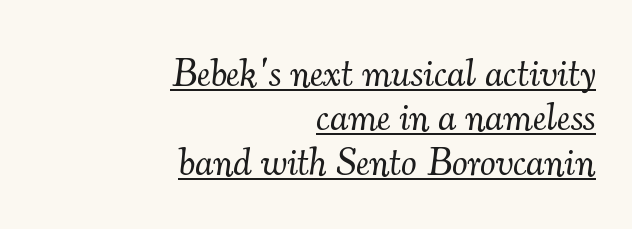
The image shows 39 px light serif type, italic (leaning right); set right-aligned, tight line spacing (1.14x), normal letter spacing, underlined; medium stroke contrast and a small x-height.
